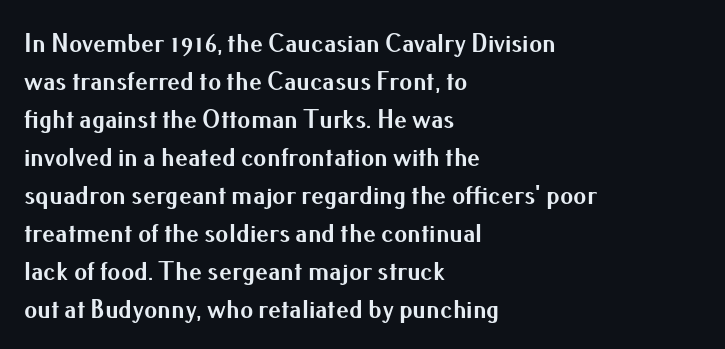
The image shows 26 px bold type, upright; set left-aligned, normal line spacing (1.46x), normal letter spacing, not underlined.
